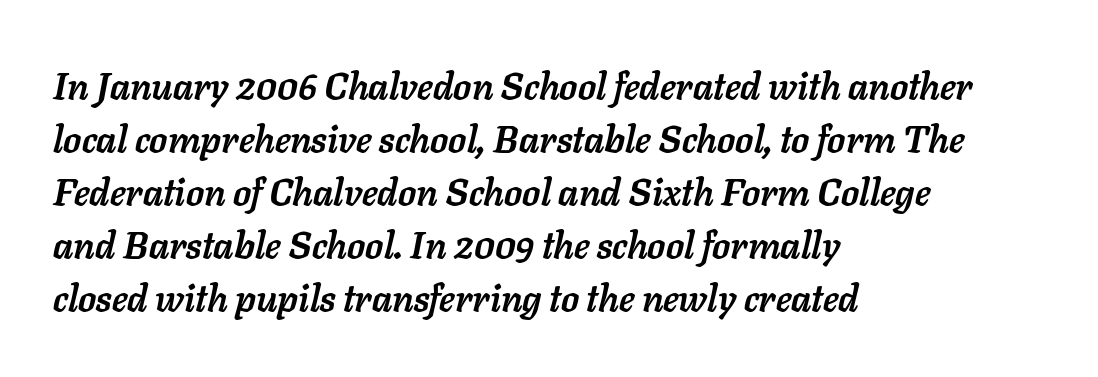
The image shows 37 px semibold type, italic (leaning right); set left-aligned, normal line spacing (1.43x), normal letter spacing, not underlined; low stroke contrast and a medium x-height.
